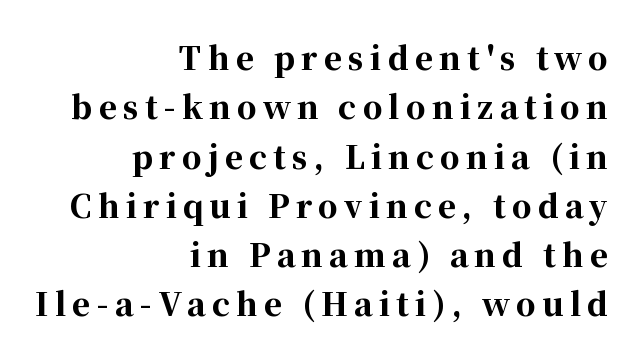
Q: Is the text bold? A: Yes.
Q: Is the text italic (slanted)? A: No, it is upright.
Q: Is the typeface a serif or a sans-serif typeface? A: Serif.
Q: Is the text underlined? A: No.
Q: How is the paragraph aligned? A: Right-aligned.
Q: Is the spacing between letters normal or unusually wide? A: Unusually wide.
Q: Is the spacing between lines tight, normal or loose? A: Normal.
Q: Width (condensed, normal, or wide)? A: Normal.
Q: Stroke contrast? A: High.
Q: x-height? A: Medium.
Q: Monospaced? A: No.
